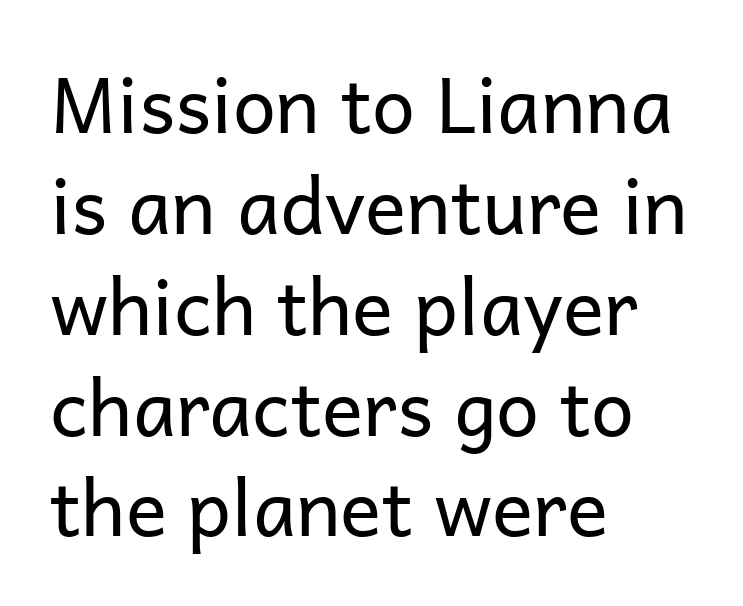
{"serif": "no", "italic": "no", "bold": "no", "weight": "regular", "width": "normal", "stroke_contrast": "low", "x_height": "medium", "monospaced": "no", "underline": "no", "align": "left", "line_spacing": "normal", "line_spacing_ratio": 1.31, "letter_spacing": "normal", "letter_spacing_em": 0.0, "glyph_px": 77}
